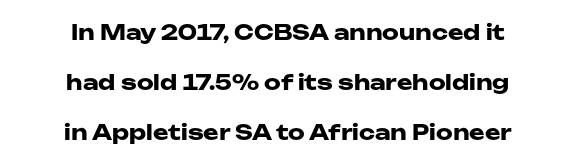
Q: Is the text bold? A: Yes.
Q: Is the text italic (slanted)? A: No, it is upright.
Q: Is the text underlined? A: No.
Q: How is the paragraph aligned? A: Centered.
Q: Is the spacing between letters normal or unusually wide? A: Normal.
Q: Is the spacing between lines tight, normal or loose? A: Loose.
